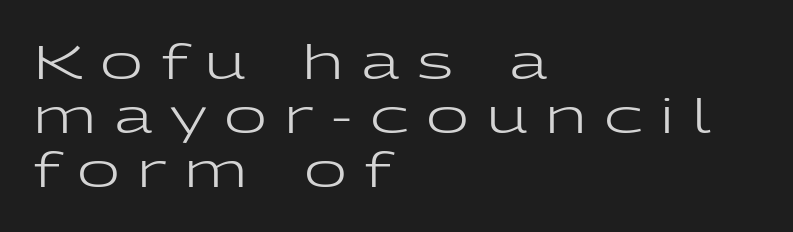
{"serif": "no", "italic": "no", "bold": "no", "weight": "regular", "width": "wide", "stroke_contrast": "low", "x_height": "medium", "monospaced": "no", "underline": "no", "align": "left", "line_spacing": "tight", "line_spacing_ratio": 1.15, "letter_spacing": "wide", "letter_spacing_em": 0.37, "glyph_px": 47}
